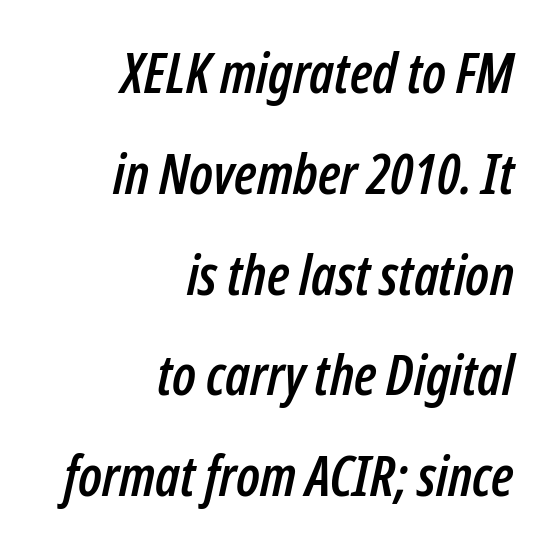
Q: Is the text italic (slanted)? A: Yes, it leans right by about 12 degrees.
Q: Is the text underlined? A: No.
Q: How is the paragraph aligned? A: Right-aligned.
Q: Is the spacing between letters normal or unusually wide? A: Normal.
Q: Width (condensed, normal, or wide)? A: Condensed.
Q: Stroke contrast? A: Low.
Q: x-height? A: Medium.
Q: Monospaced? A: No.
